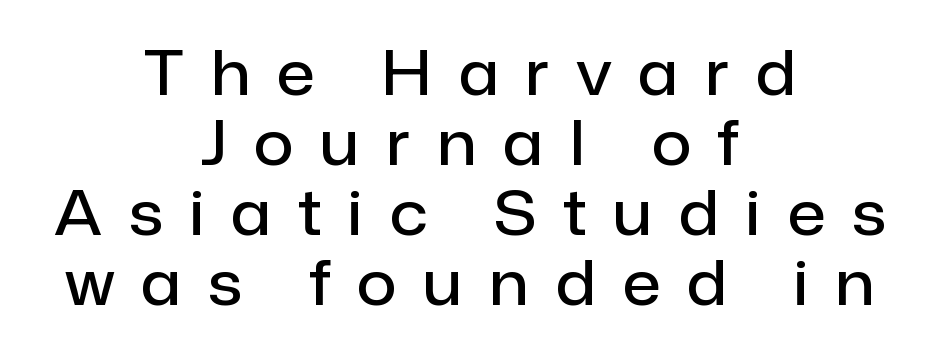
Beneath every word, the page is bare. Moderately thickened strokes mark this as semibold type. Regarding serifs, this sample does without them. The typography opts for an upright posture over an oblique one. Think of a printed novel: that variable character pitch is what you see here.
